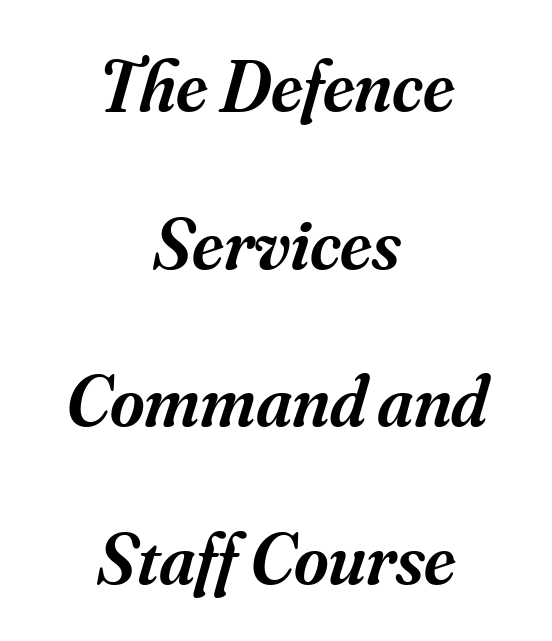
Emphasis-style slanted type is in use. Underline: absent. A serif font was chosen for this passage. If you measured baseline to baseline, you'd find a long distance.
